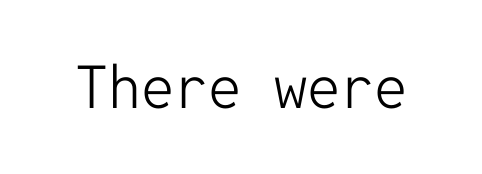
Counters stay open thanks to moderate or lighter strokes. The lettering holds an erect, upright posture throughout. The rendering keeps characters at their native spacing. Monospaced: the letters line up in strict vertical columns. Quick note: underline off.
